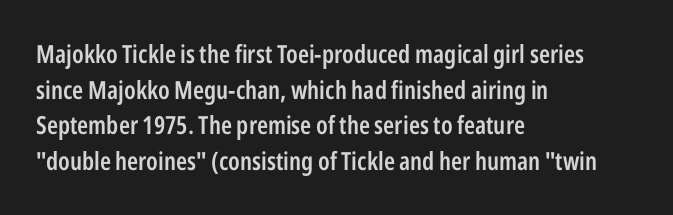
The image shows 25 px text type, upright; set left-aligned, normal line spacing (1.43x), normal letter spacing, not underlined.
